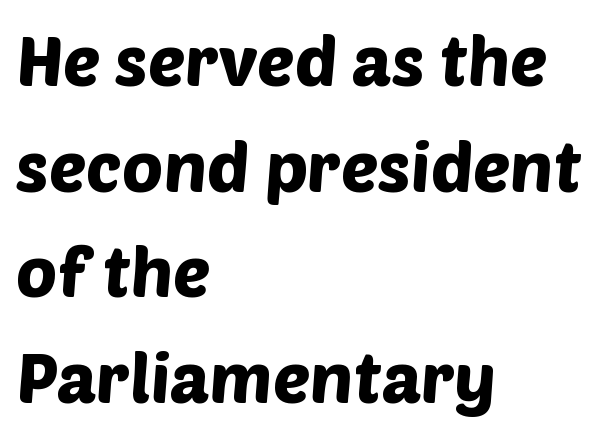
Q: Is the typeface a serif or a sans-serif typeface? A: Sans-serif.
Q: Is the text underlined? A: No.
Q: How is the paragraph aligned? A: Left-aligned.
Q: Is the spacing between letters normal or unusually wide? A: Normal.
Q: Is the spacing between lines tight, normal or loose? A: Normal.
Q: Width (condensed, normal, or wide)? A: Normal.
Q: Stroke contrast? A: Low.
Q: x-height? A: Large.
Q: Monospaced? A: No.
